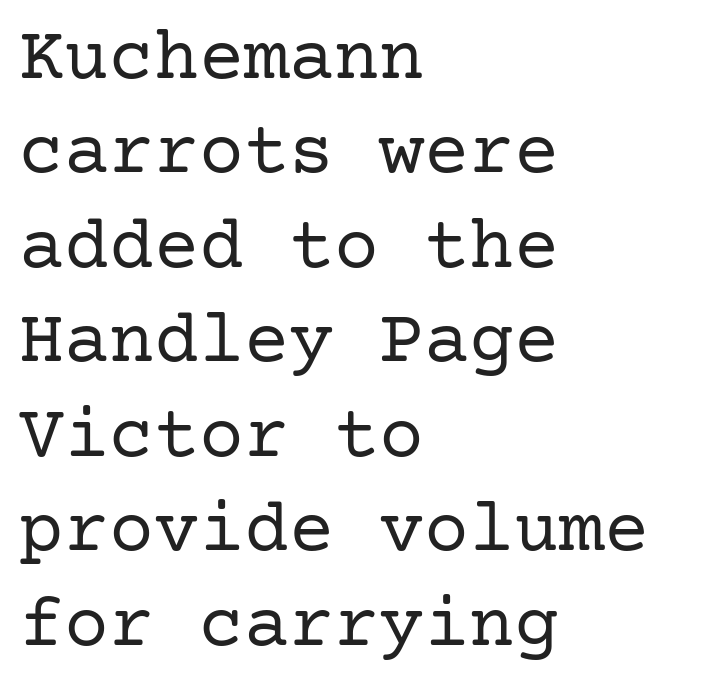
Q: Is the text bold? A: No.
Q: Is the text italic (slanted)? A: No, it is upright.
Q: Is the typeface a serif or a sans-serif typeface? A: Serif.
Q: Is the text underlined? A: No.
Q: How is the paragraph aligned? A: Left-aligned.
Q: Is the spacing between letters normal or unusually wide? A: Normal.
Q: Is the spacing between lines tight, normal or loose? A: Normal.
Q: Width (condensed, normal, or wide)? A: Normal.
Q: Stroke contrast? A: Low.
Q: x-height? A: Medium.
